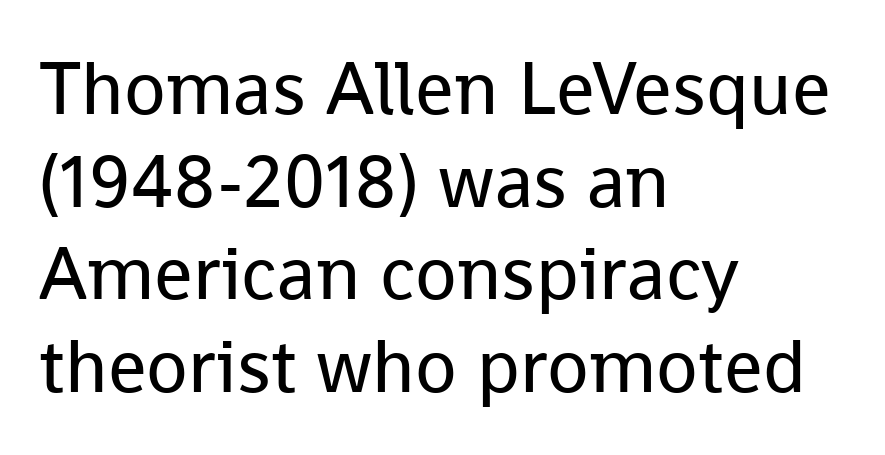
The image shows 76 px regular-weight sans-serif type, upright; set left-aligned, line spacing 1.22x, normal letter spacing, not underlined; low stroke contrast and a medium x-height.
